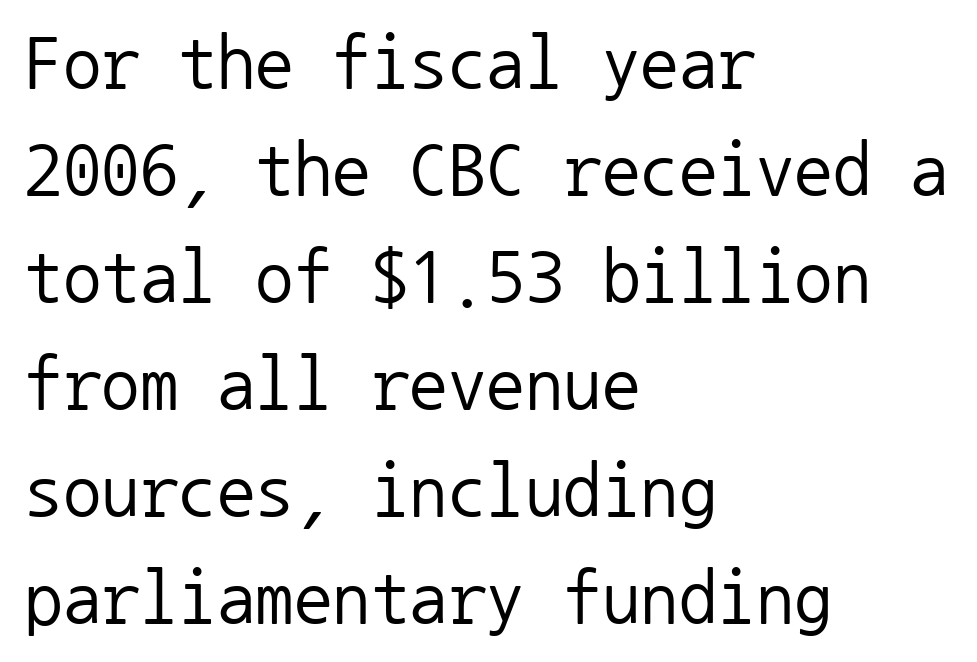
The image shows 77 px regular-weight sans-serif type, upright, monospaced; set left-aligned, normal line spacing (1.39x), normal letter spacing, not underlined; low stroke contrast and a medium x-height.
